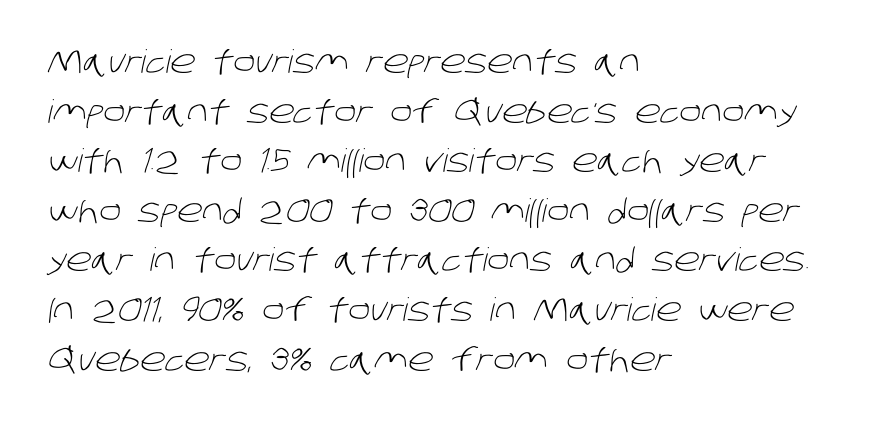
Students, observe: this is what conventionally led text looks like. The letterforms sit shoulder to shoulder at normal distance. Proportional: the letters do not fall into vertical columns. Layout note: lines flush left. The area under the type is left untouched. These glyphs show unthickened strokes, regular width or finer.
